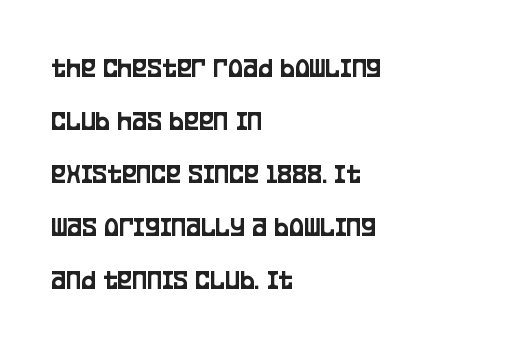
Q: Is the text italic (slanted)? A: No, it is upright.
Q: Is the typeface a serif or a sans-serif typeface? A: Sans-serif.
Q: Is the text underlined? A: No.
Q: How is the paragraph aligned? A: Left-aligned.
Q: Is the spacing between letters normal or unusually wide? A: Normal.
Q: Width (condensed, normal, or wide)? A: Condensed.
Q: Stroke contrast? A: Low.
Q: x-height? A: Large.
Q: Monospaced? A: No.
